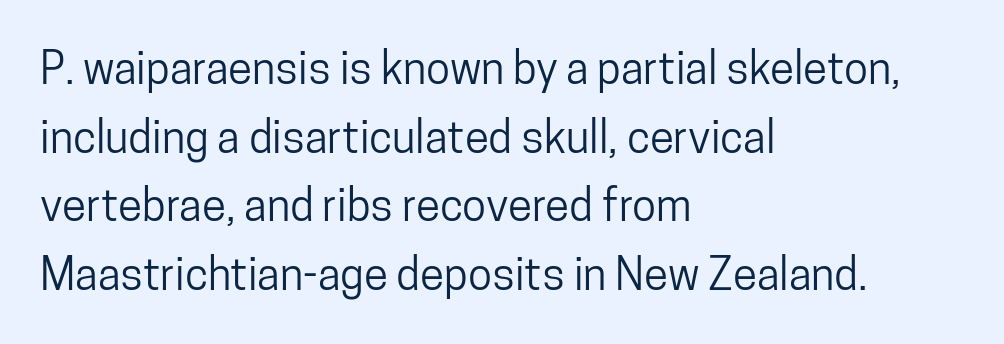
Q: Is the text italic (slanted)? A: No, it is upright.
Q: Is the typeface a serif or a sans-serif typeface? A: Sans-serif.
Q: Is the text underlined? A: No.
Q: How is the paragraph aligned? A: Left-aligned.
Q: Is the spacing between letters normal or unusually wide? A: Normal.
Q: Is the spacing between lines tight, normal or loose? A: Normal.
Q: Width (condensed, normal, or wide)? A: Condensed.
Q: Stroke contrast? A: Low.
Q: x-height? A: Medium.
Q: Monospaced? A: No.
